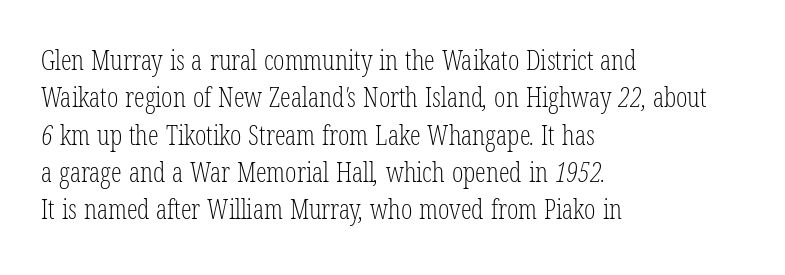
Caption: face not bold, strokes unweighted. Short note: letters normally spaced. The area under the type is left untouched. Typeset ragged right — the left edge is the straight one.
